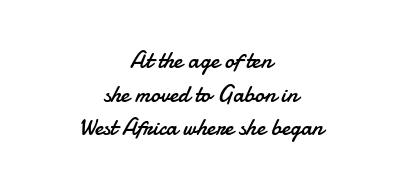
The characters are drawn with everyday or finer stroke widths. This sample is center-justified, so both line endings float freely. In terms of letterspacing, this is plain default setting.
